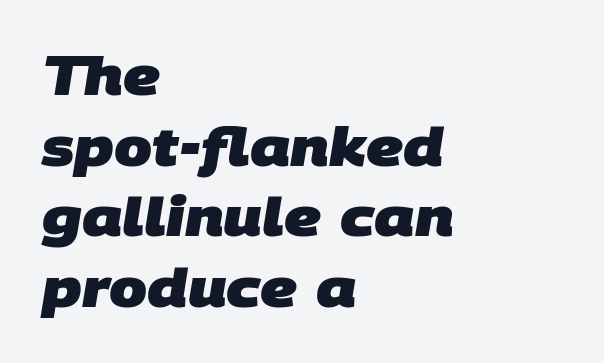
The image shows 54 px heavy sans-serif type; set left-aligned, normal line spacing (1.31x), normal letter spacing, not underlined; low stroke contrast and a large x-height.
